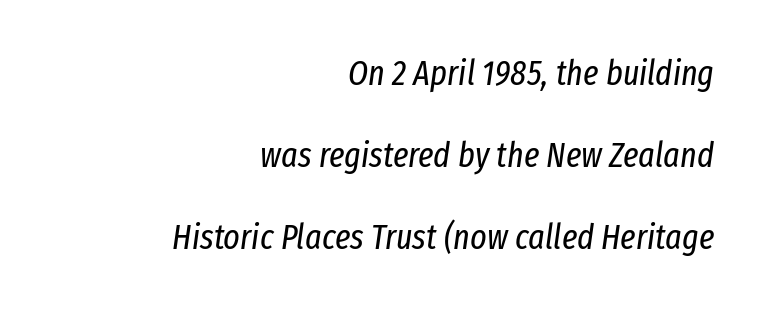
The image shows 35 px regular-weight, condensed type, italic (leaning right); set right-aligned, loose line spacing (2.34x), normal letter spacing, not underlined; low stroke contrast and a medium x-height.
